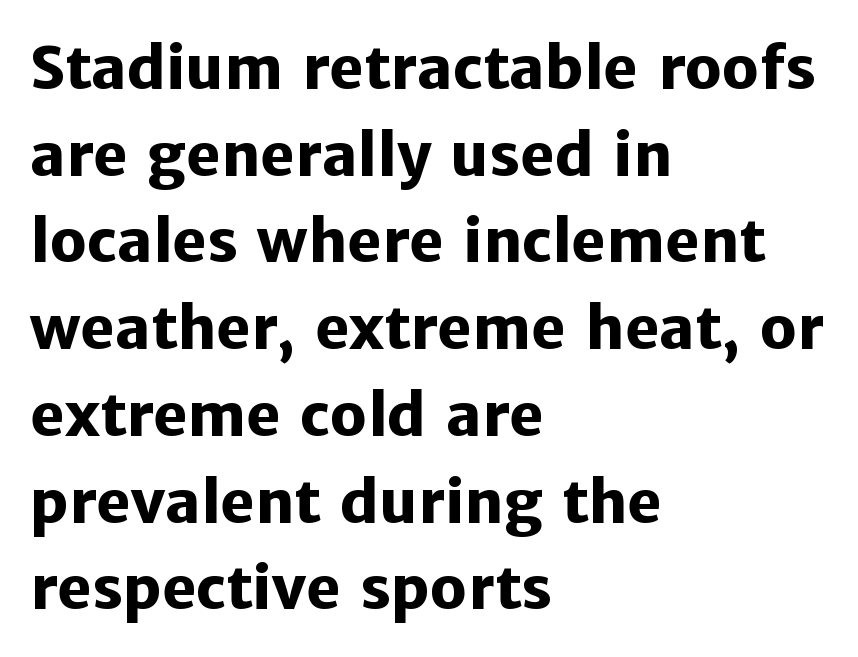
Q: Is the text bold? A: Yes.
Q: Is the text italic (slanted)? A: No, it is upright.
Q: Is the typeface a serif or a sans-serif typeface? A: Sans-serif.
Q: Is the text underlined? A: No.
Q: How is the paragraph aligned? A: Left-aligned.
Q: Is the spacing between letters normal or unusually wide? A: Normal.
Q: Is the spacing between lines tight, normal or loose? A: Normal.
Q: Width (condensed, normal, or wide)? A: Normal.
Q: Stroke contrast? A: Low.
Q: x-height? A: Medium.
Q: Monospaced? A: No.
